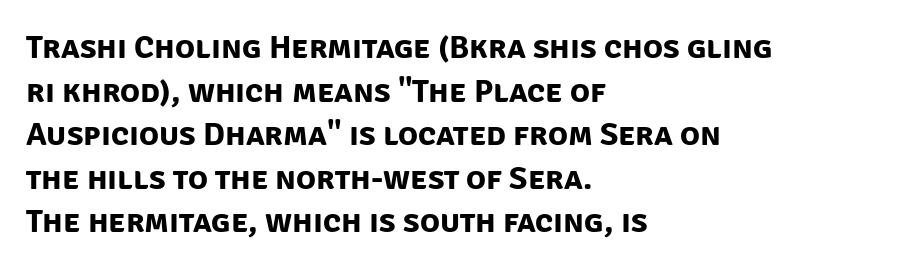
Q: Is the text bold? A: Yes.
Q: Is the typeface a serif or a sans-serif typeface? A: Sans-serif.
Q: Is the text underlined? A: No.
Q: How is the paragraph aligned? A: Left-aligned.
Q: Is the spacing between letters normal or unusually wide? A: Normal.
Q: Is the spacing between lines tight, normal or loose? A: Normal.
Q: Width (condensed, normal, or wide)? A: Normal.
Q: Stroke contrast? A: Low.
Q: x-height? A: Large.
Q: Monospaced? A: No.
